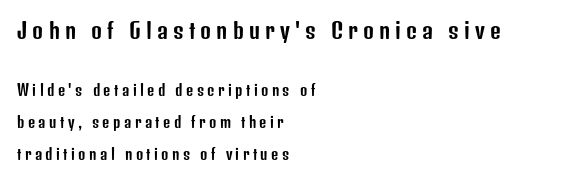
The image shows 21 px text type, upright; set left-aligned, loose line spacing (2.26x), unusually wide letter spacing (+0.24 em), not underlined; the first (top) block is 1.5x larger.
